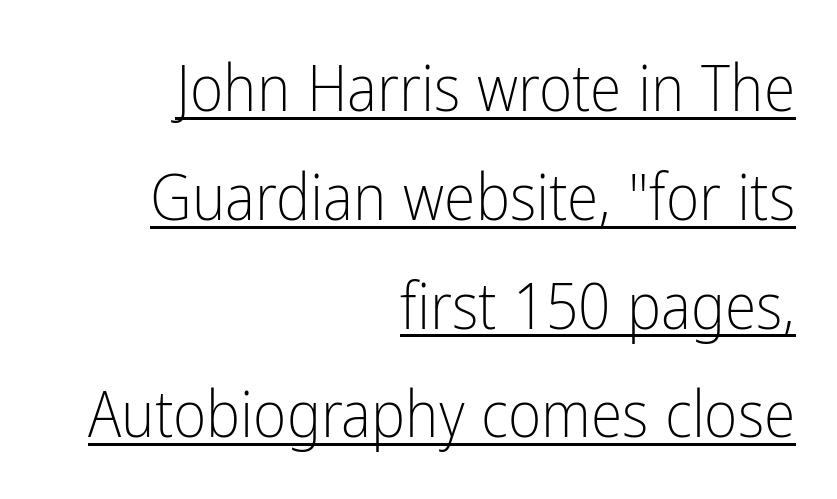
{"serif": "no", "italic": "no", "bold": "no", "weight": "light", "width": "condensed", "stroke_contrast": "low", "x_height": "medium", "monospaced": "no", "underline": "yes", "align": "right", "line_spacing": "normal", "line_spacing_ratio": 1.7, "letter_spacing": "normal", "letter_spacing_em": 0.0, "glyph_px": 64}
